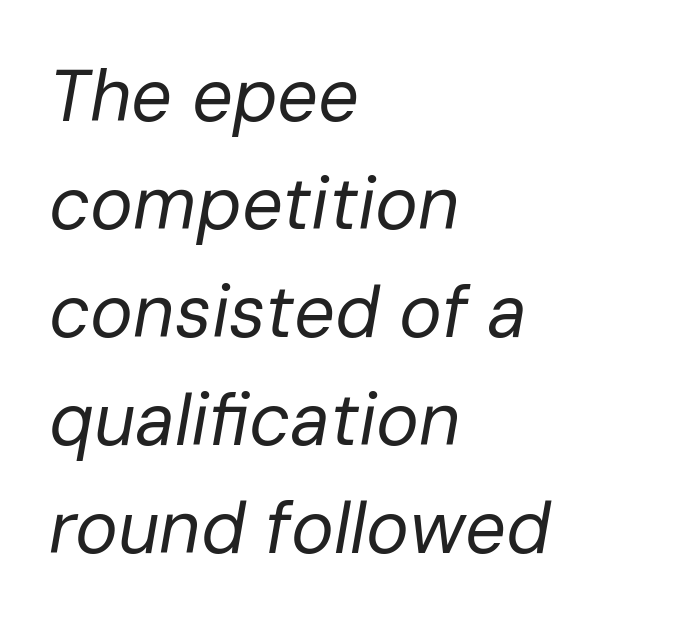
Q: Is the text bold? A: No.
Q: Is the text italic (slanted)? A: Yes, it leans right by about 10 degrees.
Q: Is the text underlined? A: No.
Q: How is the paragraph aligned? A: Left-aligned.
Q: Is the spacing between letters normal or unusually wide? A: Normal.
Q: Is the spacing between lines tight, normal or loose? A: Normal.
Q: Width (condensed, normal, or wide)? A: Normal.
Q: Stroke contrast? A: Low.
Q: x-height? A: Medium.
Q: Monospaced? A: No.
